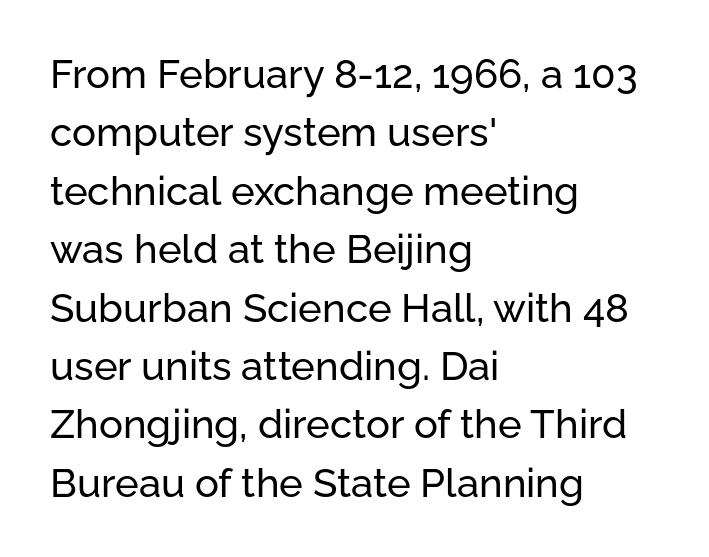
{"serif": "no", "italic": "no", "width": "normal", "stroke_contrast": "low", "x_height": "medium", "monospaced": "no", "underline": "no", "align": "left", "line_spacing": "normal", "line_spacing_ratio": 1.46, "letter_spacing": "normal", "letter_spacing_em": 0.0, "glyph_px": 40}
